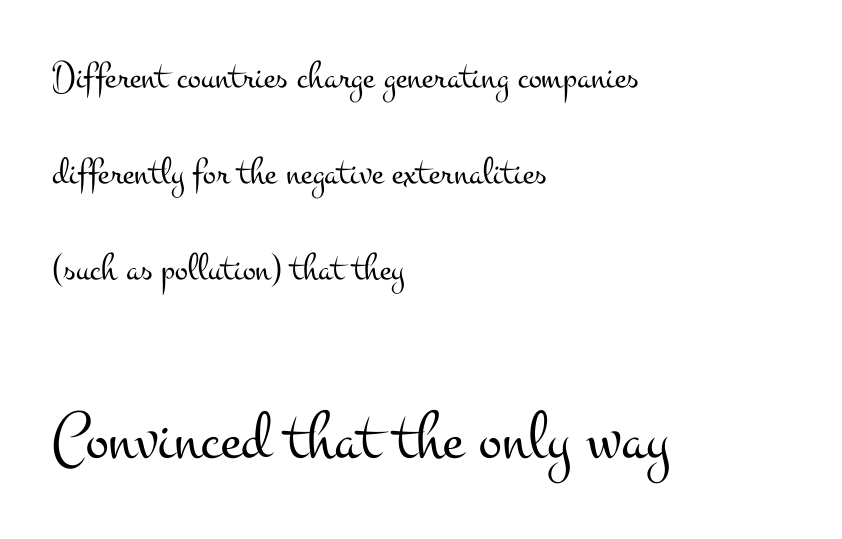
{"serif": "yes", "bold": "no", "weight": "light", "width": "wide", "stroke_contrast": "medium", "x_height": "small", "monospaced": "no", "underline": "no", "align": "left", "line_spacing": "loose", "line_spacing_ratio": 2.46, "letter_spacing": "normal", "letter_spacing_em": 0.0, "larger_block": "second", "size_ratio": 1.77, "glyph_px": 69}
